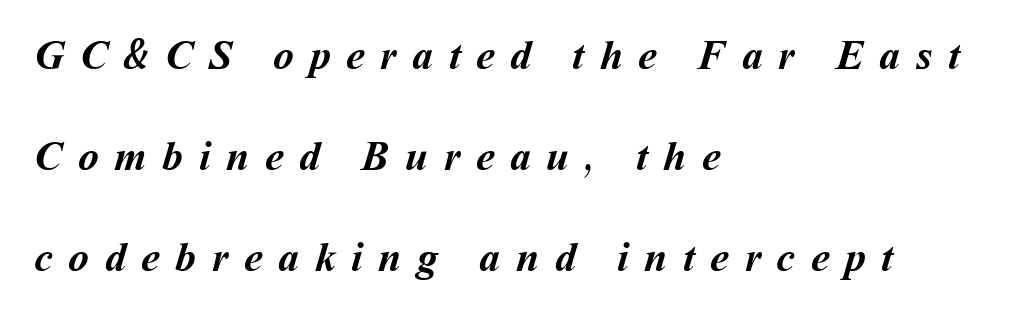
The letters advance in unequal steps, a hallmark of proportional type. The letters are spread apart with noticeably loose tracking. Is there much room between lines? Yes — plenty of vertical air separates them. Weight check: bold — yes, fully. The compositor pushed each line to the left boundary.
